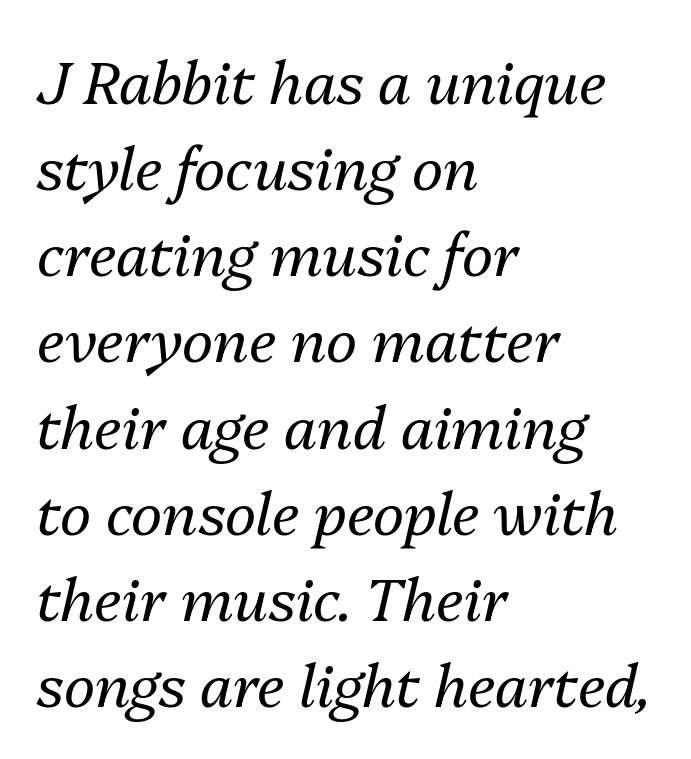
The string is rendered with underlining switched off. Spacing verdict: proportional, widths tailored to each character. Each word holds together tightly as a unit, with standard inter-letter gaps. Visually the block forms a straight wall on the left and a jagged coastline on the right. Italic: yes, the glyphs are oblique. Horizontal bands of white between lines are of average thickness.
